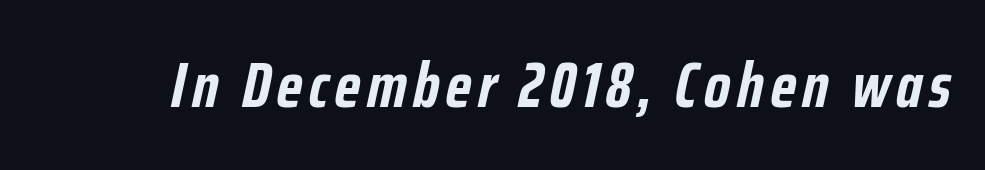
Varying glyph widths throughout — classic text-font behaviour. Anything drawn beneath the words? Only blank space. It's the slanting kind of type. You'd pick this weight for a headline — it's a proper bold.
